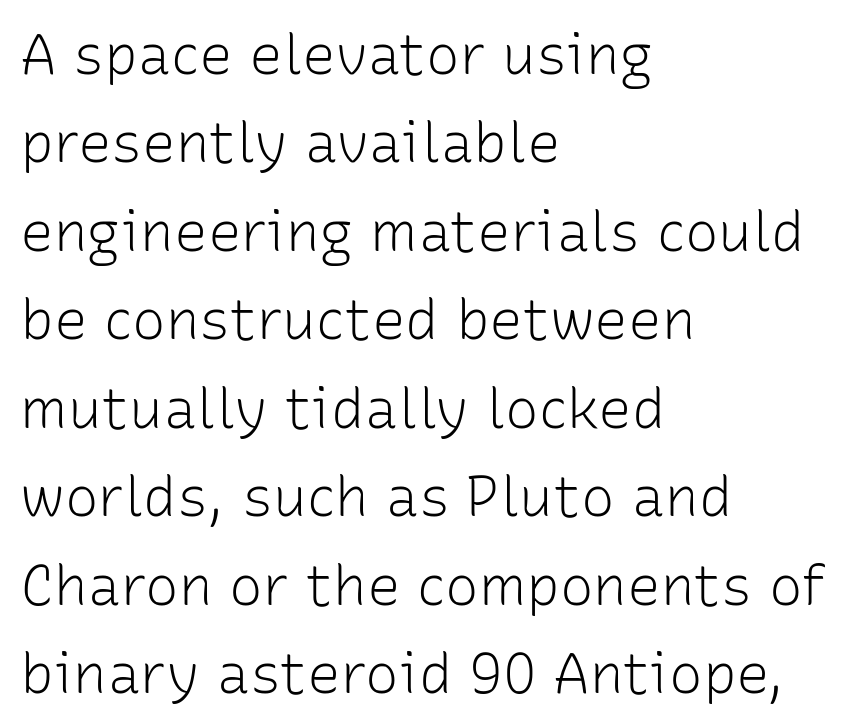
The image shows 56 px light sans-serif type, upright; set left-aligned, normal line spacing (1.58x), normal letter spacing, not underlined; low stroke contrast and a medium x-height.
